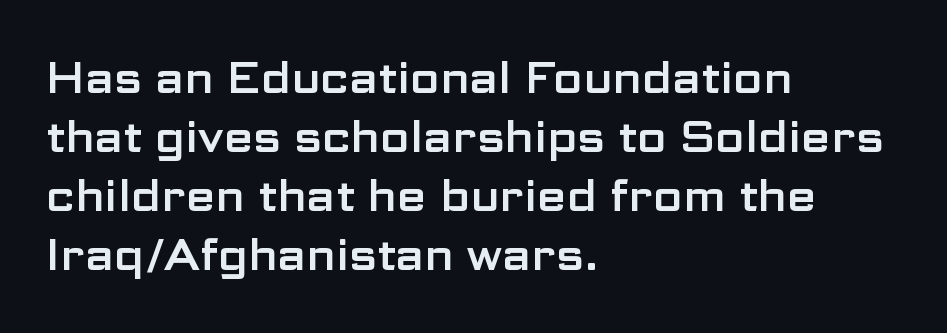
{"serif": "no", "italic": "no", "width": "wide", "stroke_contrast": "low", "x_height": "medium", "monospaced": "no", "underline": "no", "align": "left", "line_spacing": "normal", "line_spacing_ratio": 1.37, "letter_spacing": "normal", "letter_spacing_em": 0.0, "glyph_px": 43}
